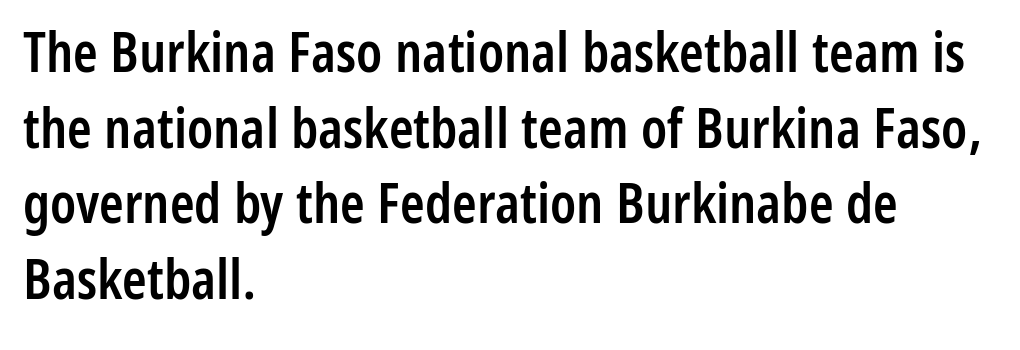
The image shows 56 px semibold, condensed sans-serif type, upright; set left-aligned, normal line spacing (1.35x), normal letter spacing, not underlined; low stroke contrast and a medium x-height.
